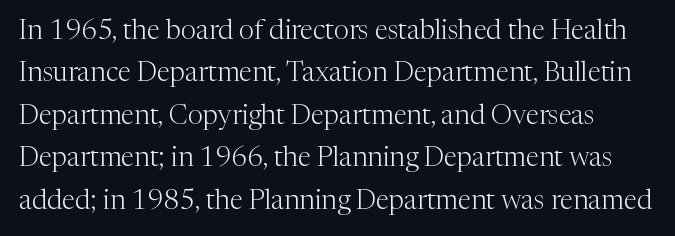
The image shows 27 px text type, upright; set normal line spacing (1.57x), normal letter spacing, not underlined.
